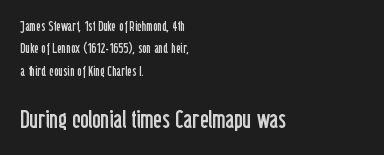
The image shows 26 px text type, upright; set left-aligned, normal line spacing (1.59x), normal letter spacing, not underlined; the second (bottom) block is 1.86x larger.
